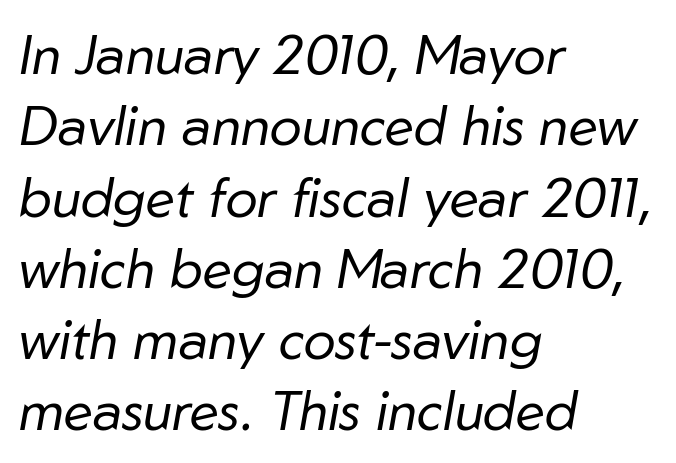
Q: Is the text bold? A: No.
Q: Is the text italic (slanted)? A: Yes, it leans right by about 10 degrees.
Q: Is the text underlined? A: No.
Q: How is the paragraph aligned? A: Left-aligned.
Q: Is the spacing between letters normal or unusually wide? A: Normal.
Q: Is the spacing between lines tight, normal or loose? A: Normal.
Q: Width (condensed, normal, or wide)? A: Normal.
Q: Stroke contrast? A: Low.
Q: x-height? A: Medium.
Q: Monospaced? A: No.
